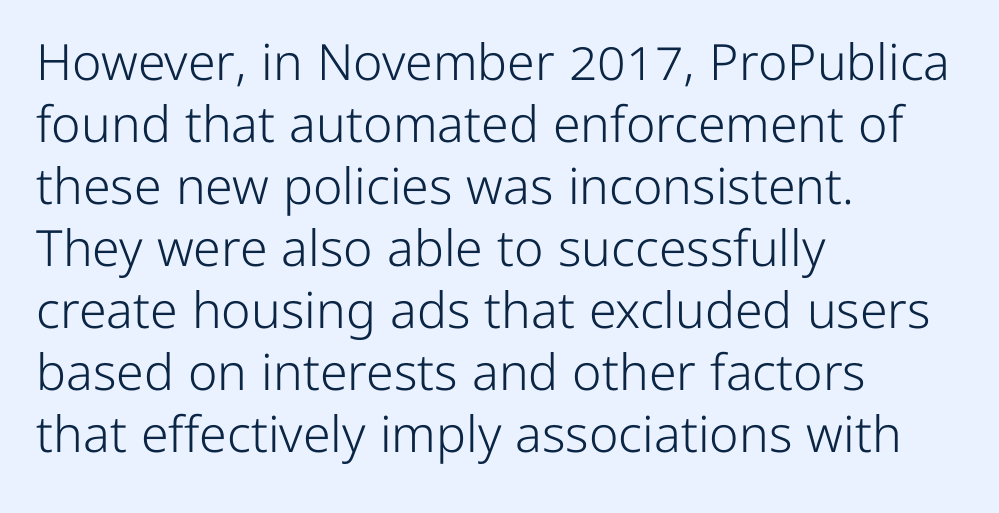
The strokes carry an ordinary text weight at most. Nobody touched the tracking dial on this one. Notice how the passage keeps a crisp vertical edge on the left only. The characters display no serif detailing; their extremities are plain. Check under the words: just untouched page.
